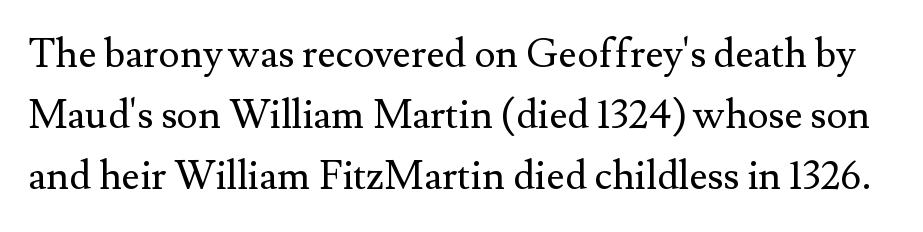
Q: Is the text bold? A: No.
Q: Is the text italic (slanted)? A: No, it is upright.
Q: Is the typeface a serif or a sans-serif typeface? A: Serif.
Q: Is the text underlined? A: No.
Q: Is the spacing between letters normal or unusually wide? A: Normal.
Q: Is the spacing between lines tight, normal or loose? A: Normal.
Q: Width (condensed, normal, or wide)? A: Normal.
Q: Stroke contrast? A: Medium.
Q: x-height? A: Small.
Q: Monospaced? A: No.
